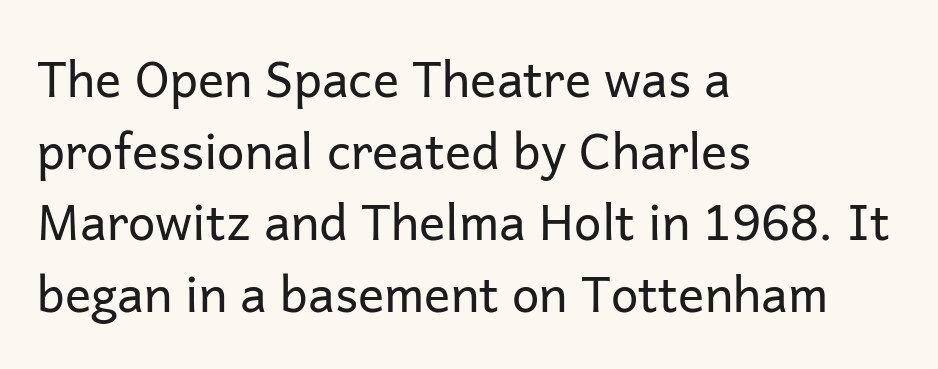
Q: Is the text bold? A: No.
Q: Is the text italic (slanted)? A: No, it is upright.
Q: Is the typeface a serif or a sans-serif typeface? A: Sans-serif.
Q: Is the text underlined? A: No.
Q: How is the paragraph aligned? A: Left-aligned.
Q: Is the spacing between letters normal or unusually wide? A: Normal.
Q: Is the spacing between lines tight, normal or loose? A: Normal.
Q: Width (condensed, normal, or wide)? A: Normal.
Q: Stroke contrast? A: Low.
Q: x-height? A: Medium.
Q: Monospaced? A: No.
